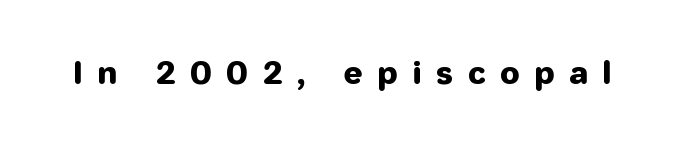
Stroke terminals: plain, sans-serif. Here the designer chose a conventional face with non-uniform glyph widths. Letters rest on an invisible, unmarked baseline. Observe the wide spacing: letters keep a clear distance from each other. Style check: upright.
